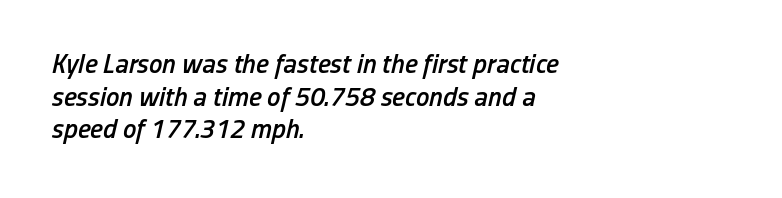
The image shows 27 px text type, italic (leaning right); set left-aligned, line spacing 1.21x, normal letter spacing, not underlined.
